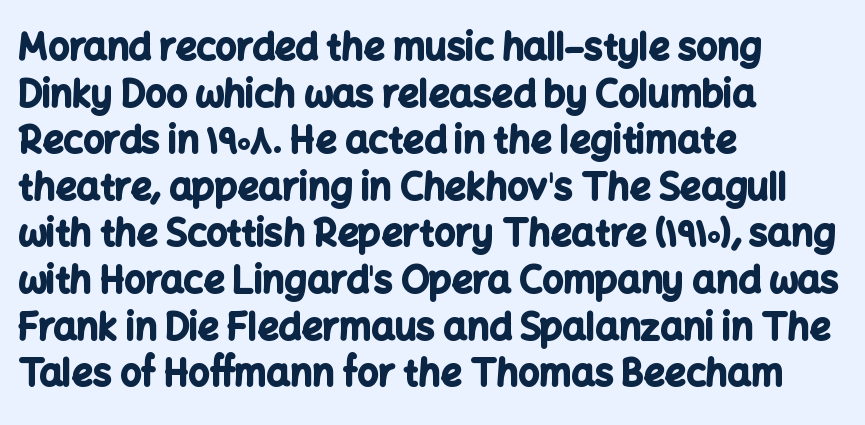
Q: Is the text bold? A: Yes.
Q: Is the text italic (slanted)? A: No, it is upright.
Q: Is the typeface a serif or a sans-serif typeface? A: Sans-serif.
Q: Is the text underlined? A: No.
Q: How is the paragraph aligned? A: Left-aligned.
Q: Is the spacing between letters normal or unusually wide? A: Normal.
Q: Is the spacing between lines tight, normal or loose? A: Normal.
Q: Width (condensed, normal, or wide)? A: Normal.
Q: Stroke contrast? A: Low.
Q: x-height? A: Medium.
Q: Monospaced? A: No.
